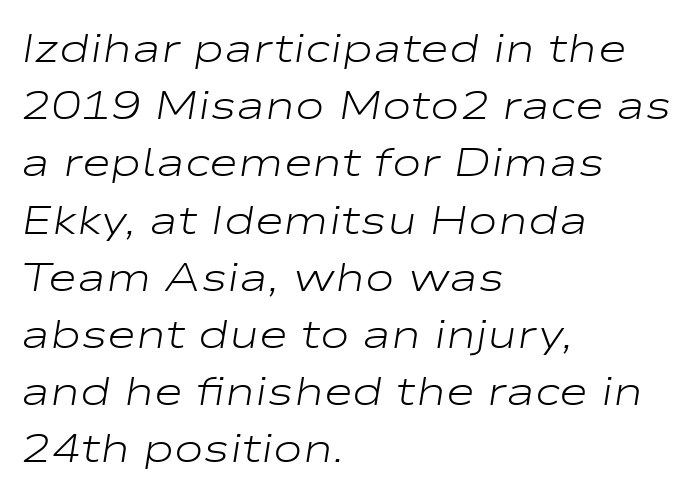
The image shows 40 px light, wide type, italic (leaning right); set left-aligned, normal line spacing (1.43x), normal letter spacing, not underlined; low stroke contrast and a medium x-height.
